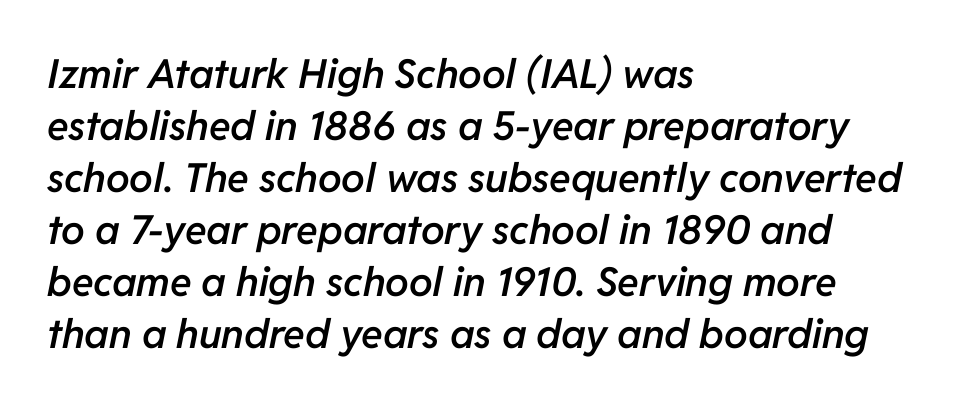
The image shows 40 px semibold type, italic (leaning right); set left-aligned, normal line spacing (1.3x), normal letter spacing, not underlined; low stroke contrast and a medium x-height.
